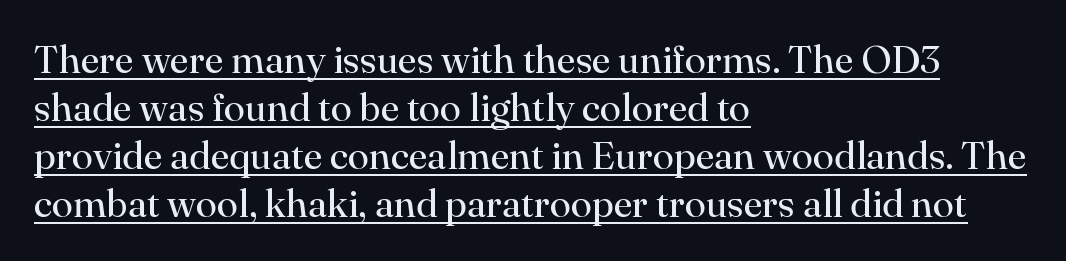
{"serif": "yes", "italic": "no", "bold": "no", "weight": "regular", "width": "normal", "stroke_contrast": "high", "x_height": "small", "monospaced": "no", "underline": "yes", "align": "left", "line_spacing_ratio": 1.23, "letter_spacing": "normal", "letter_spacing_em": 0.0, "glyph_px": 39}
